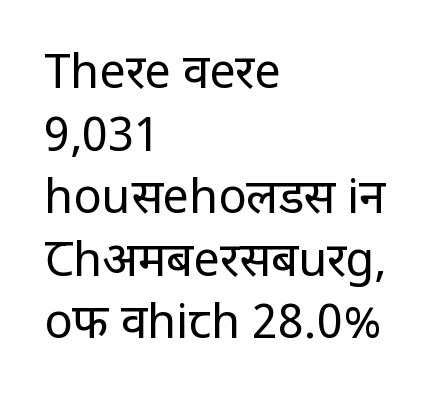
{"serif": "no", "italic": "no", "bold": "no", "weight": "regular", "width": "condensed", "stroke_contrast": "low", "x_height": "large", "monospaced": "no", "underline": "no", "align": "left", "line_spacing": "normal", "line_spacing_ratio": 1.33, "letter_spacing": "normal", "letter_spacing_em": 0.0, "glyph_px": 47}
